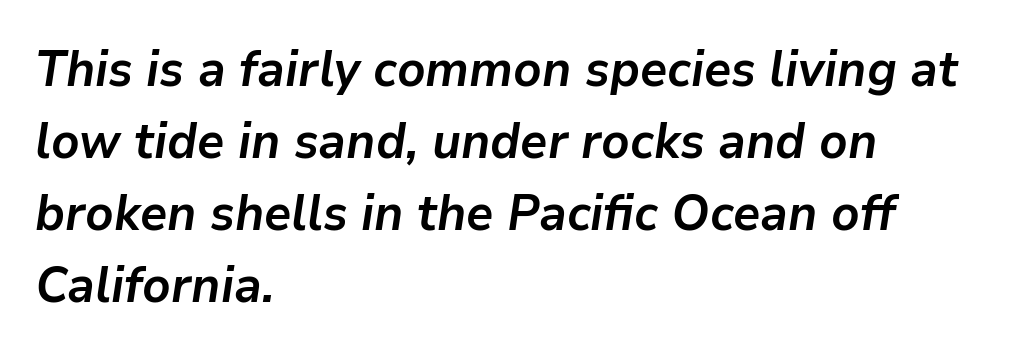
Q: Is the text bold? A: Yes.
Q: Is the text italic (slanted)? A: Yes, it leans right by about 9 degrees.
Q: Is the text underlined? A: No.
Q: How is the paragraph aligned? A: Left-aligned.
Q: Is the spacing between letters normal or unusually wide? A: Normal.
Q: Is the spacing between lines tight, normal or loose? A: Normal.
Q: Width (condensed, normal, or wide)? A: Normal.
Q: Stroke contrast? A: Low.
Q: x-height? A: Medium.
Q: Monospaced? A: No.
